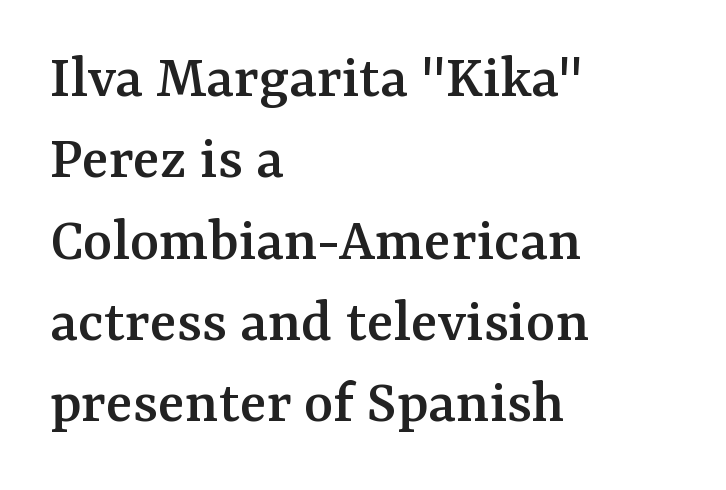
Q: Is the text italic (slanted)? A: No, it is upright.
Q: Is the typeface a serif or a sans-serif typeface? A: Serif.
Q: Is the text underlined? A: No.
Q: How is the paragraph aligned? A: Left-aligned.
Q: Is the spacing between letters normal or unusually wide? A: Normal.
Q: Is the spacing between lines tight, normal or loose? A: Normal.
Q: Width (condensed, normal, or wide)? A: Normal.
Q: Stroke contrast? A: Medium.
Q: x-height? A: Medium.
Q: Monospaced? A: No.
